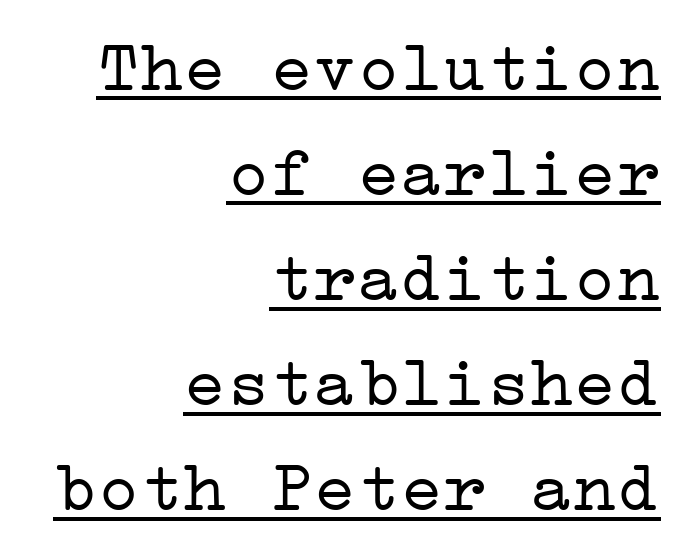
The image shows 72 px light, wide serif type, upright; set right-aligned, normal line spacing (1.46x), normal letter spacing, underlined; low stroke contrast and a medium x-height.
